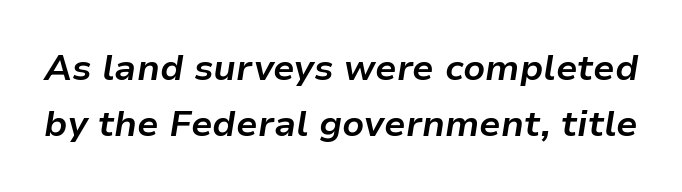
Q: Is the text bold? A: Yes.
Q: Is the text italic (slanted)? A: Yes, it leans right by about 9 degrees.
Q: Is the text underlined? A: No.
Q: Is the spacing between letters normal or unusually wide? A: Normal.
Q: Is the spacing between lines tight, normal or loose? A: Normal.
Q: Width (condensed, normal, or wide)? A: Normal.
Q: Stroke contrast? A: Low.
Q: x-height? A: Medium.
Q: Monospaced? A: No.
